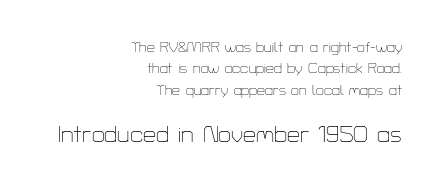
The image shows 23 px text type, upright; set right-aligned, normal line spacing (1.52x), normal letter spacing, not underlined; the second (bottom) block is 1.64x larger.
